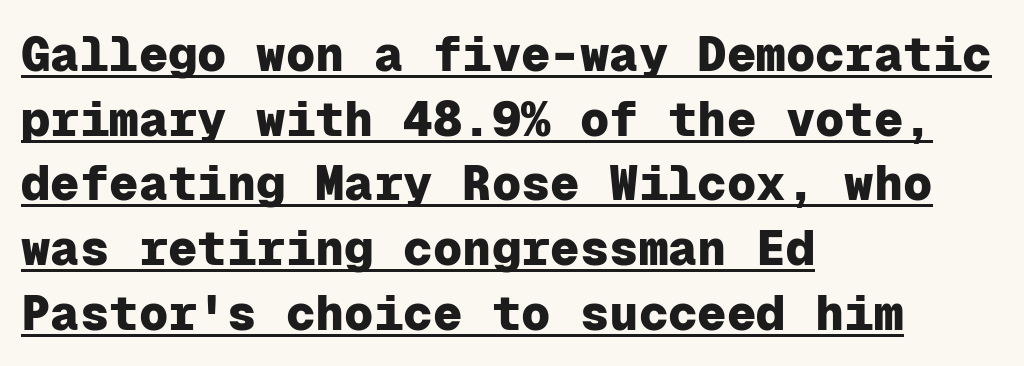
The image shows 49 px heavy sans-serif type, upright, monospaced; set left-aligned, normal line spacing (1.32x), normal letter spacing, underlined; low stroke contrast and a medium x-height.
